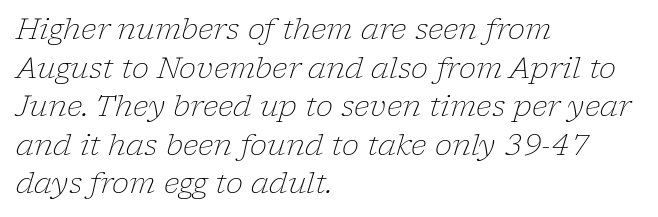
{"serif": "yes", "italic": "yes", "lean": "right", "slant_degrees": 17, "bold": "no", "weight": "light", "width": "normal", "stroke_contrast": "low", "x_height": "medium", "monospaced": "no", "underline": "no", "align": "left", "line_spacing": "normal", "line_spacing_ratio": 1.33, "letter_spacing": "normal", "letter_spacing_em": 0.0, "glyph_px": 29}
